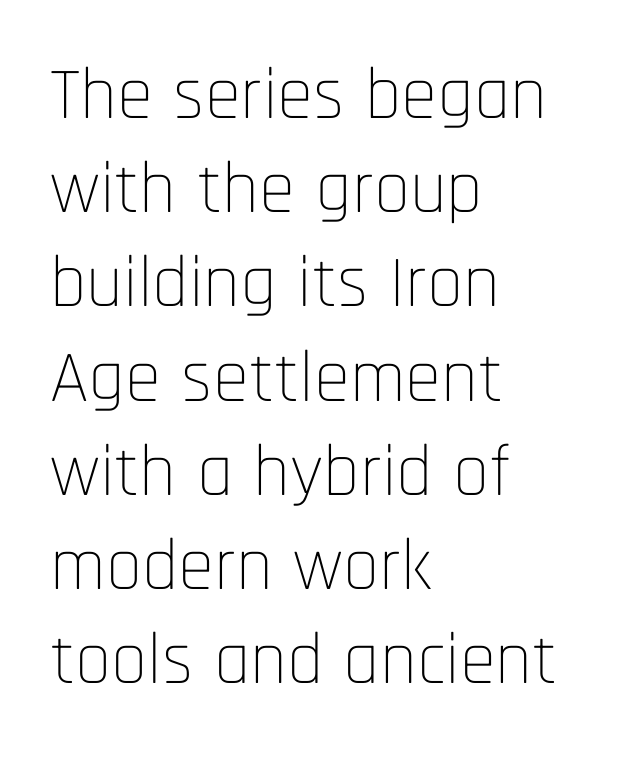
Q: Is the text bold? A: No.
Q: Is the text italic (slanted)? A: No, it is upright.
Q: Is the typeface a serif or a sans-serif typeface? A: Sans-serif.
Q: Is the text underlined? A: No.
Q: How is the paragraph aligned? A: Left-aligned.
Q: Is the spacing between letters normal or unusually wide? A: Normal.
Q: Is the spacing between lines tight, normal or loose? A: Normal.
Q: Width (condensed, normal, or wide)? A: Condensed.
Q: Stroke contrast? A: Low.
Q: x-height? A: Large.
Q: Monospaced? A: No.
